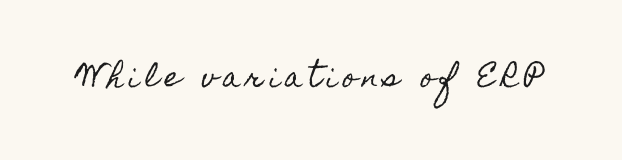
Descenders hang freely into open space. Compared with typical body copy, the letter spacing here is much looser.
